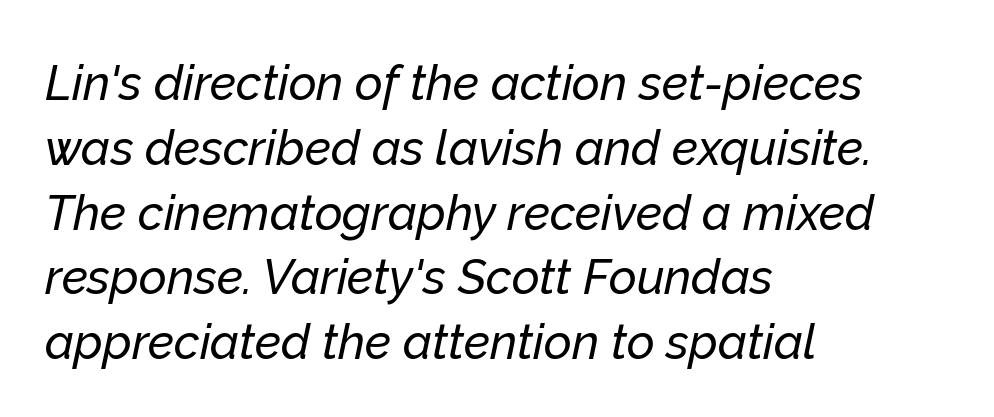
Q: Is the text italic (slanted)? A: Yes, it leans right by about 12 degrees.
Q: Is the text underlined? A: No.
Q: How is the paragraph aligned? A: Left-aligned.
Q: Is the spacing between letters normal or unusually wide? A: Normal.
Q: Is the spacing between lines tight, normal or loose? A: Normal.
Q: Width (condensed, normal, or wide)? A: Normal.
Q: Stroke contrast? A: Low.
Q: x-height? A: Medium.
Q: Monospaced? A: No.
